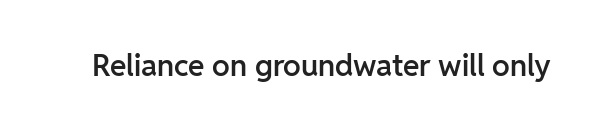
Q: Is the text bold? A: Semi-bold.
Q: Is the text italic (slanted)? A: No, it is upright.
Q: Is the typeface a serif or a sans-serif typeface? A: Sans-serif.
Q: Is the text underlined? A: No.
Q: Is the spacing between letters normal or unusually wide? A: Normal.
Q: Width (condensed, normal, or wide)? A: Normal.
Q: Stroke contrast? A: Low.
Q: x-height? A: Medium.
Q: Monospaced? A: No.
